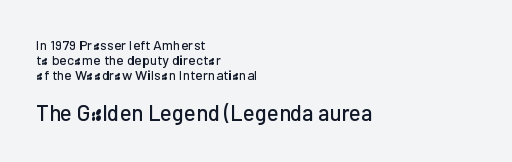
Q: Is the text italic (slanted)? A: No, it is upright.
Q: Is the text underlined? A: No.
Q: How is the paragraph aligned? A: Left-aligned.
Q: Is the spacing between letters normal or unusually wide? A: Normal.
Q: Is the spacing between lines tight, normal or loose? A: Tight.
Q: Which block of text is set in a larger size, the first (top) or the second (bottom)? A: The second (bottom) one.
